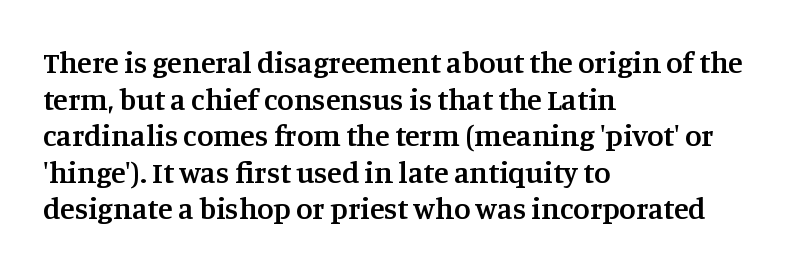
Q: Is the text bold? A: Semi-bold.
Q: Is the text italic (slanted)? A: No, it is upright.
Q: Is the typeface a serif or a sans-serif typeface? A: Serif.
Q: Is the text underlined? A: No.
Q: How is the paragraph aligned? A: Left-aligned.
Q: Is the spacing between letters normal or unusually wide? A: Normal.
Q: Width (condensed, normal, or wide)? A: Normal.
Q: Stroke contrast? A: Medium.
Q: x-height? A: Large.
Q: Monospaced? A: No.
